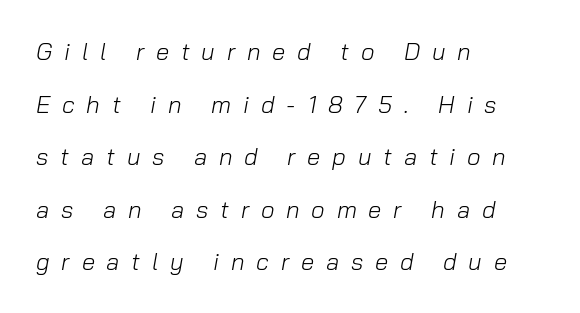
The image shows 24 px text type, italic (leaning right); set left-aligned, loose line spacing (2.19x), unusually wide letter spacing (+0.49 em), not underlined.
